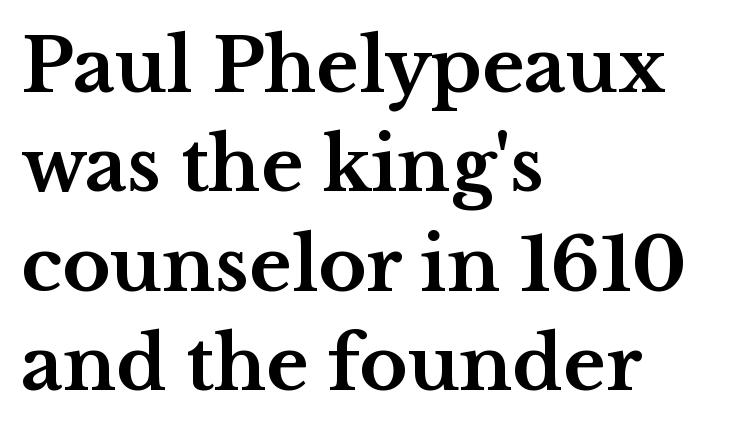
The image shows 73 px bold, wide serif type, upright; set left-aligned, normal line spacing (1.36x), normal letter spacing, not underlined; medium stroke contrast and a medium x-height.
